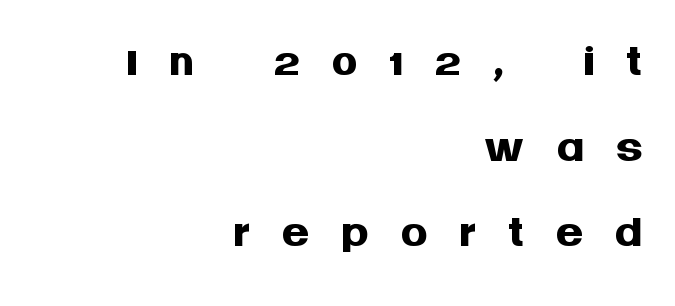
Bold? Absolutely — the strokes are thick and heavy. The typeface chosen for these lines omits serifs. Varying glyph widths throughout — classic text-font behaviour. The type is letterspaced generously, with wide tracking. If you drew a line through each stem, it would be perfectly vertical. This rendering features lettering with no underline.
